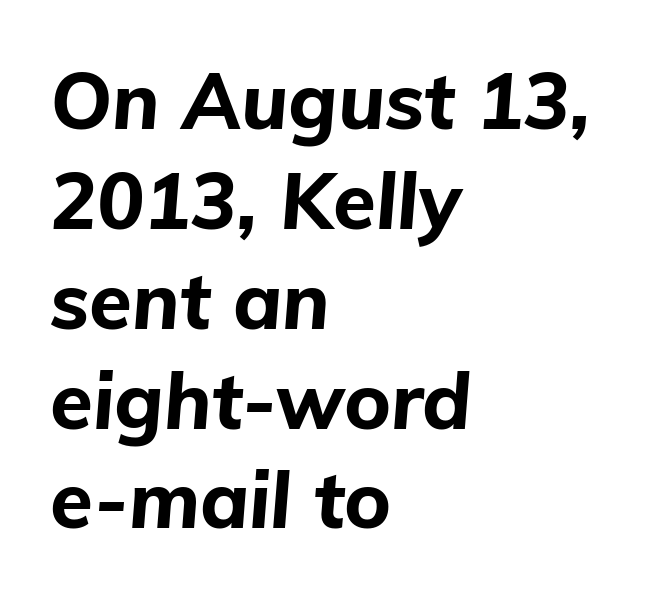
Quick note: italic. The sample has been set heavy, in full bold. No extra tracking has been applied to these lines. This rendering features lettering with no underline. The passage shown is typed in a proportional face where columns would drift. The setting favours the left margin, as ordinary paragraphs usually do.
